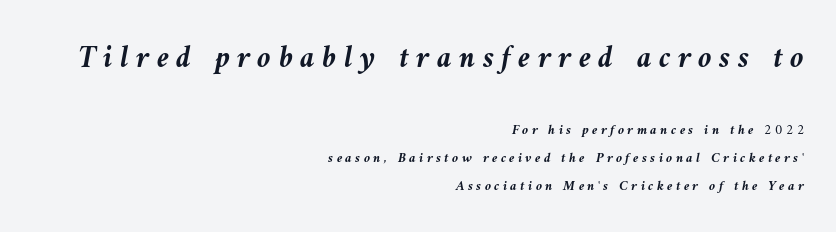
Q: Is the text bold? A: Yes.
Q: Is the text italic (slanted)? A: Yes, it leans left by about 10 degrees.
Q: Is the text underlined? A: No.
Q: How is the paragraph aligned? A: Right-aligned.
Q: Is the spacing between letters normal or unusually wide? A: Unusually wide.
Q: Is the spacing between lines tight, normal or loose? A: Loose.
Q: Which block of text is set in a larger size, the first (top) or the second (bottom)? A: The first (top) one.
Q: Width (condensed, normal, or wide)? A: Normal.
Q: Stroke contrast? A: Medium.
Q: x-height? A: Medium.
Q: Monospaced? A: No.
